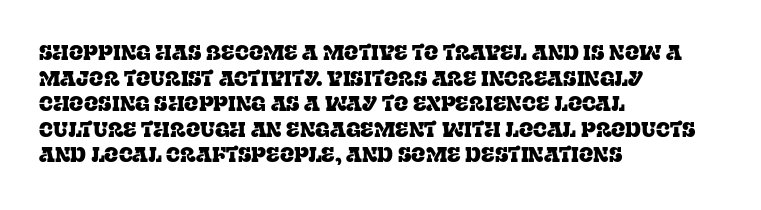
Line beginnings align vertically; line endings do not. Posture: vertical. A typesetter would call this zero additional tracking. The baseline area is clear.
